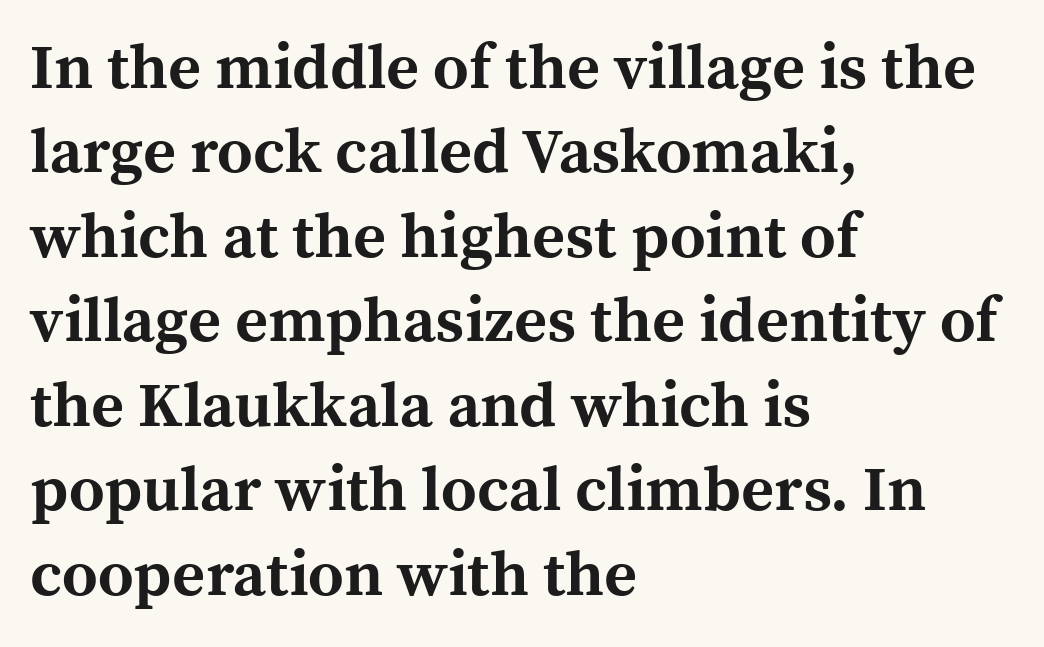
Q: Is the text bold? A: Yes.
Q: Is the text italic (slanted)? A: No, it is upright.
Q: Is the typeface a serif or a sans-serif typeface? A: Serif.
Q: Is the text underlined? A: No.
Q: How is the paragraph aligned? A: Left-aligned.
Q: Is the spacing between letters normal or unusually wide? A: Normal.
Q: Is the spacing between lines tight, normal or loose? A: Normal.
Q: Width (condensed, normal, or wide)? A: Normal.
Q: x-height? A: Medium.
Q: Monospaced? A: No.
